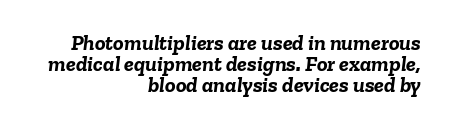
The image shows 22 px bold type, italic (leaning right); set right-aligned, tight line spacing (0.96x), normal letter spacing, not underlined.
